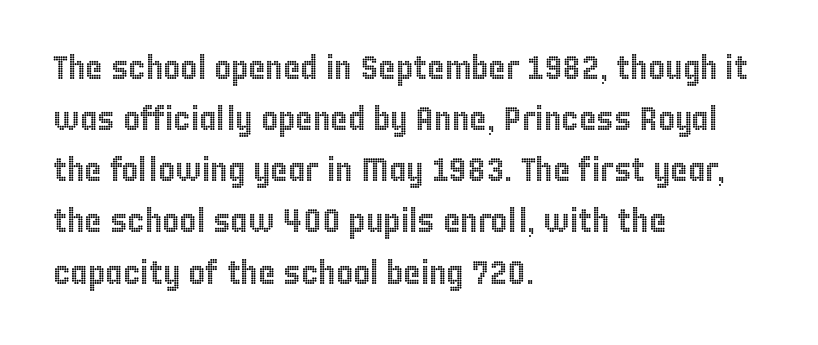
Just letters on the line, the space beneath them empty. What's the leading like? Ordinary, nothing unusual. Italic? Not at all — the glyphs are vertical. The face used here is proportionally spaced, like ordinary book or web type. Each line starts at the same left margin while the right side varies. Standard letterfit; no display-style spreading of the glyphs.
